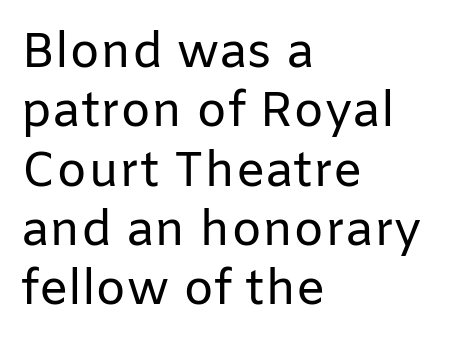
Q: Is the text bold? A: No.
Q: Is the text italic (slanted)? A: No, it is upright.
Q: Is the typeface a serif or a sans-serif typeface? A: Sans-serif.
Q: Is the text underlined? A: No.
Q: How is the paragraph aligned? A: Left-aligned.
Q: Is the spacing between letters normal or unusually wide? A: Normal.
Q: Width (condensed, normal, or wide)? A: Normal.
Q: Stroke contrast? A: Low.
Q: x-height? A: Medium.
Q: Monospaced? A: No.
